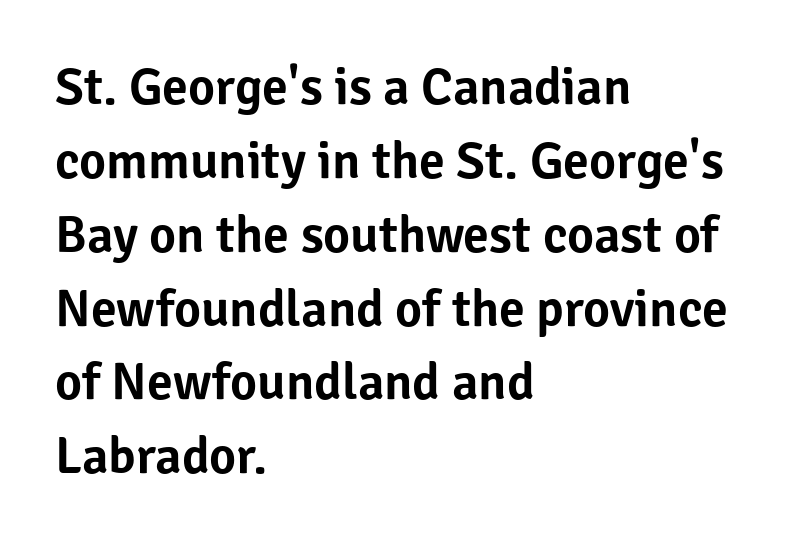
Regular leading. The string is rendered with underlining switched off. The passage shown is typed in a proportional face where columns would drift. Standard letterfit; no display-style spreading of the glyphs.
